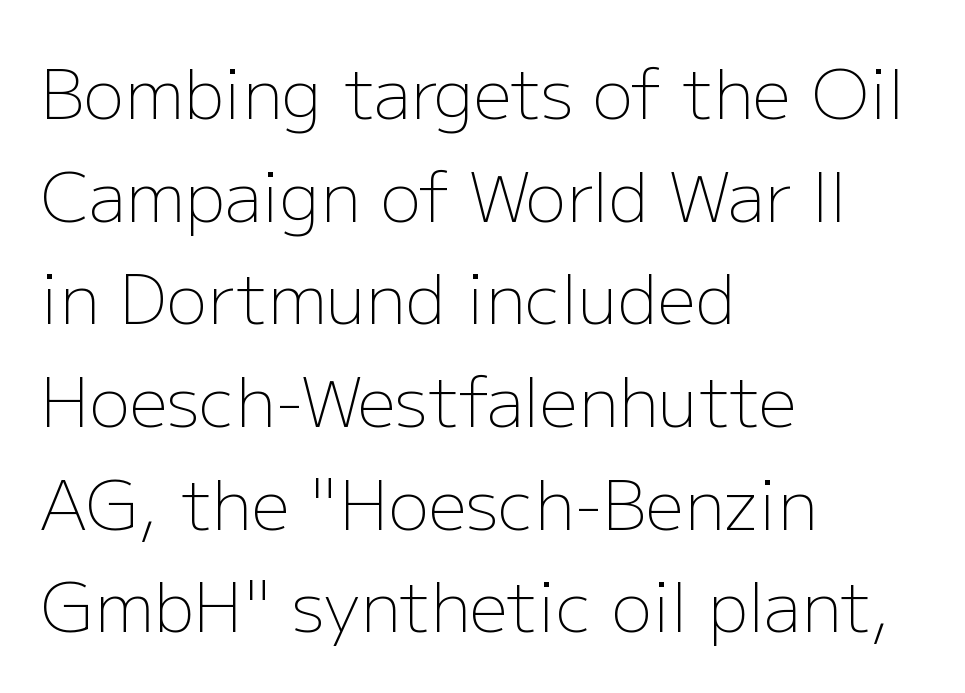
The image shows 68 px light sans-serif type, upright; set left-aligned, normal line spacing (1.51x), normal letter spacing, not underlined; low stroke contrast and a medium x-height.
